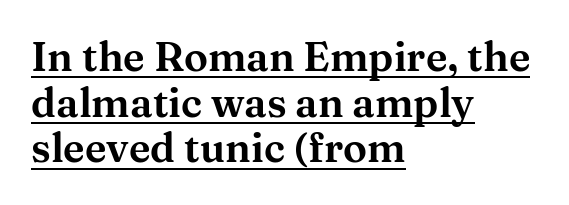
Q: Is the text italic (slanted)? A: No, it is upright.
Q: Is the typeface a serif or a sans-serif typeface? A: Serif.
Q: Is the text underlined? A: Yes.
Q: How is the paragraph aligned? A: Left-aligned.
Q: Is the spacing between letters normal or unusually wide? A: Normal.
Q: Is the spacing between lines tight, normal or loose? A: Tight.
Q: Width (condensed, normal, or wide)? A: Wide.
Q: Stroke contrast? A: Medium.
Q: x-height? A: Medium.
Q: Monospaced? A: No.
